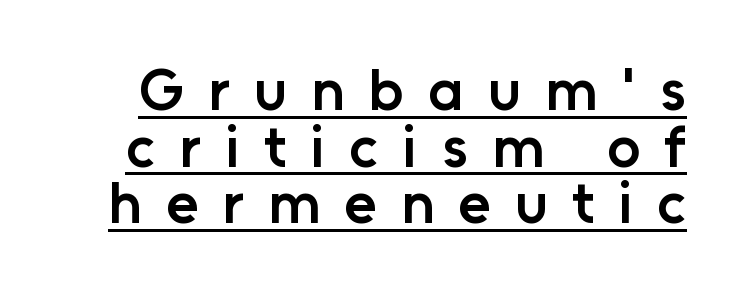
Q: Is the text bold? A: Semi-bold.
Q: Is the text italic (slanted)? A: No, it is upright.
Q: Is the typeface a serif or a sans-serif typeface? A: Sans-serif.
Q: Is the text underlined? A: Yes.
Q: Is the spacing between letters normal or unusually wide? A: Unusually wide.
Q: Is the spacing between lines tight, normal or loose? A: Tight.
Q: Width (condensed, normal, or wide)? A: Normal.
Q: Stroke contrast? A: Low.
Q: x-height? A: Medium.
Q: Monospaced? A: No.
